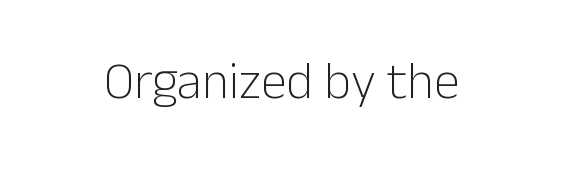
Q: Is the text bold? A: No.
Q: Is the text italic (slanted)? A: No, it is upright.
Q: Is the typeface a serif or a sans-serif typeface? A: Sans-serif.
Q: Is the text underlined? A: No.
Q: Is the spacing between letters normal or unusually wide? A: Normal.
Q: Width (condensed, normal, or wide)? A: Normal.
Q: Stroke contrast? A: Low.
Q: x-height? A: Medium.
Q: Monospaced? A: No.
